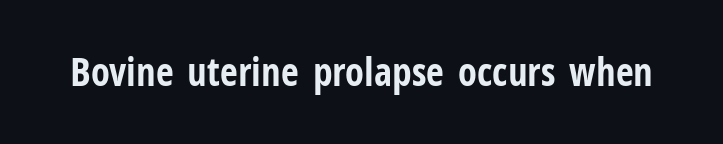
Q: Is the text bold? A: Yes.
Q: Is the text italic (slanted)? A: No, it is upright.
Q: Is the typeface a serif or a sans-serif typeface? A: Sans-serif.
Q: Is the text underlined? A: No.
Q: Is the spacing between letters normal or unusually wide? A: Normal.
Q: Width (condensed, normal, or wide)? A: Condensed.
Q: Stroke contrast? A: Low.
Q: x-height? A: Medium.
Q: Monospaced? A: No.
